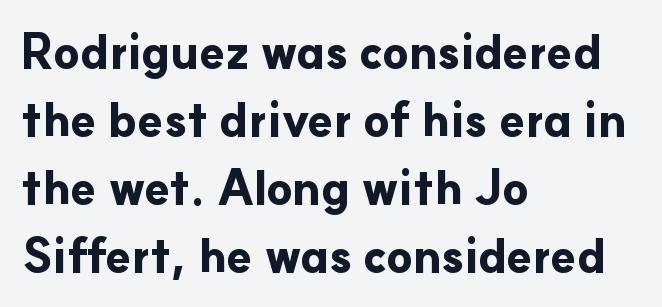
Q: Is the text bold? A: Yes.
Q: Is the text italic (slanted)? A: No, it is upright.
Q: Is the typeface a serif or a sans-serif typeface? A: Sans-serif.
Q: Is the text underlined? A: No.
Q: How is the paragraph aligned? A: Left-aligned.
Q: Is the spacing between letters normal or unusually wide? A: Normal.
Q: Is the spacing between lines tight, normal or loose? A: Normal.
Q: Width (condensed, normal, or wide)? A: Normal.
Q: Stroke contrast? A: Low.
Q: x-height? A: Small.
Q: Monospaced? A: No.
